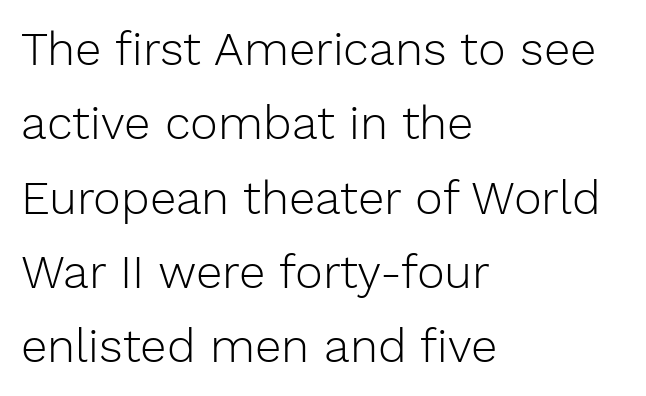
The font family rendered here belongs to the sans-serif group. Counters stay open thanks to moderate or lighter strokes. The typography opts for an upright posture over an oblique one. Spacing verdict: proportional, widths tailored to each character.
